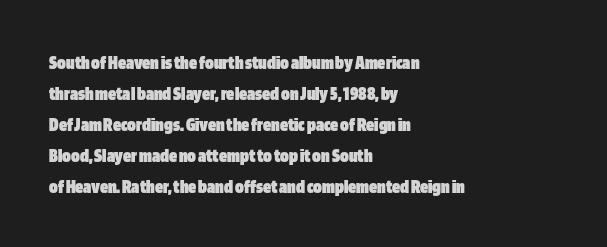
The image shows 20 px bold type, upright; set left-aligned, normal line spacing (1.55x), normal letter spacing, not underlined.
